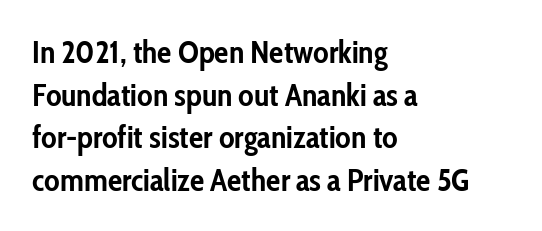
The image shows 32 px semibold, condensed sans-serif type, upright; set left-aligned, normal line spacing (1.33x), normal letter spacing, not underlined; low stroke contrast and a medium x-height.
